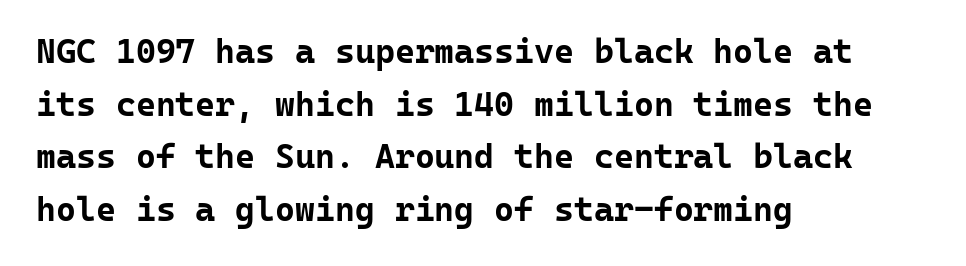
Q: Is the text bold? A: Yes.
Q: Is the text italic (slanted)? A: No, it is upright.
Q: Is the typeface a serif or a sans-serif typeface? A: Sans-serif.
Q: Is the text underlined? A: No.
Q: How is the paragraph aligned? A: Left-aligned.
Q: Is the spacing between letters normal or unusually wide? A: Normal.
Q: Is the spacing between lines tight, normal or loose? A: Normal.
Q: Width (condensed, normal, or wide)? A: Normal.
Q: Stroke contrast? A: Low.
Q: x-height? A: Medium.
Q: Monospaced? A: Yes.
